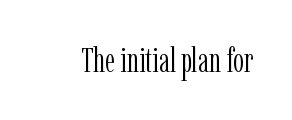
Letter spacing: default. Tall strokes in this sample are plumb rather than angled. In terms of letterform style, serifs are clearly present. No extra ink here — the face is not bold. Underline: absent. Note the varied advance widths — an 'i' is clearly narrower than an 'm'.
